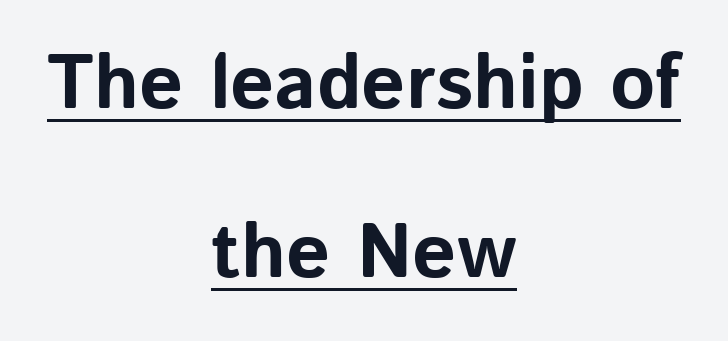
{"serif": "no", "italic": "no", "bold": "yes", "weight": "bold", "width": "normal", "stroke_contrast": "low", "x_height": "medium", "monospaced": "no", "underline": "yes", "align": "center", "line_spacing": "loose", "line_spacing_ratio": 2.19, "letter_spacing": "normal", "letter_spacing_em": 0.0, "glyph_px": 77}
